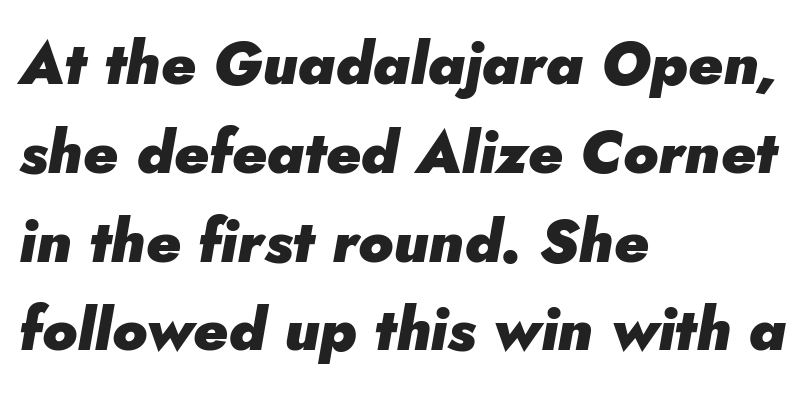
Short and long lines alike share a common starting point at left. The rows are spaced the way most documents space them. You could not count columns in this text — the font is proportionally spaced. Glyph-to-glyph distance matches everyday printed text. Quick note: italic.
